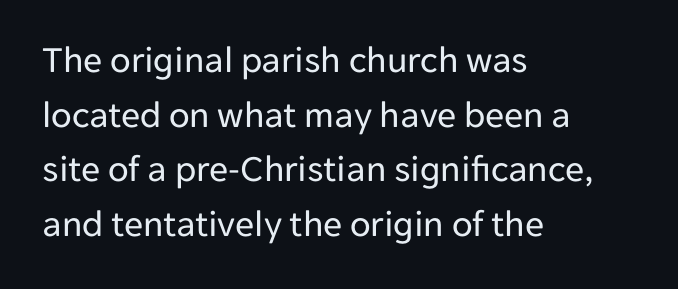
{"serif": "no", "italic": "no", "bold": "no", "weight": "regular", "width": "normal", "stroke_contrast": "low", "x_height": "medium", "monospaced": "no", "underline": "no", "align": "left", "line_spacing": "normal", "line_spacing_ratio": 1.44, "letter_spacing": "normal", "letter_spacing_em": 0.0, "glyph_px": 38}
